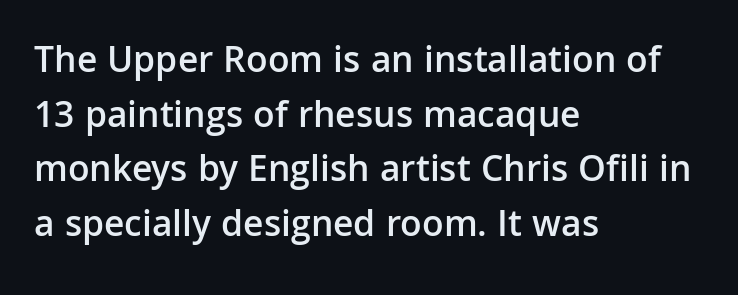
Q: Is the text bold? A: Semi-bold.
Q: Is the text italic (slanted)? A: No, it is upright.
Q: Is the typeface a serif or a sans-serif typeface? A: Sans-serif.
Q: Is the text underlined? A: No.
Q: How is the paragraph aligned? A: Left-aligned.
Q: Is the spacing between letters normal or unusually wide? A: Normal.
Q: Is the spacing between lines tight, normal or loose? A: Normal.
Q: Width (condensed, normal, or wide)? A: Normal.
Q: Stroke contrast? A: Low.
Q: x-height? A: Medium.
Q: Monospaced? A: No.
